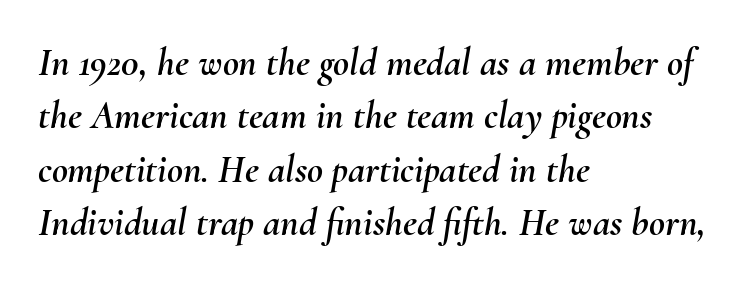
The image shows 39 px text type, italic (leaning right); set left-aligned, normal line spacing (1.37x), normal letter spacing, not underlined; medium stroke contrast and a small x-height.
